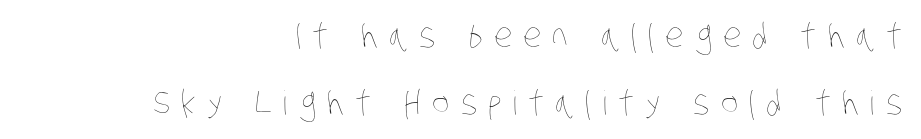
Q: Is the text bold? A: No.
Q: Is the text underlined? A: No.
Q: How is the paragraph aligned? A: Right-aligned.
Q: Is the spacing between letters normal or unusually wide? A: Unusually wide.
Q: Is the spacing between lines tight, normal or loose? A: Loose.
Q: Width (condensed, normal, or wide)? A: Condensed.
Q: Stroke contrast? A: Low.
Q: x-height? A: Large.
Q: Monospaced? A: No.
